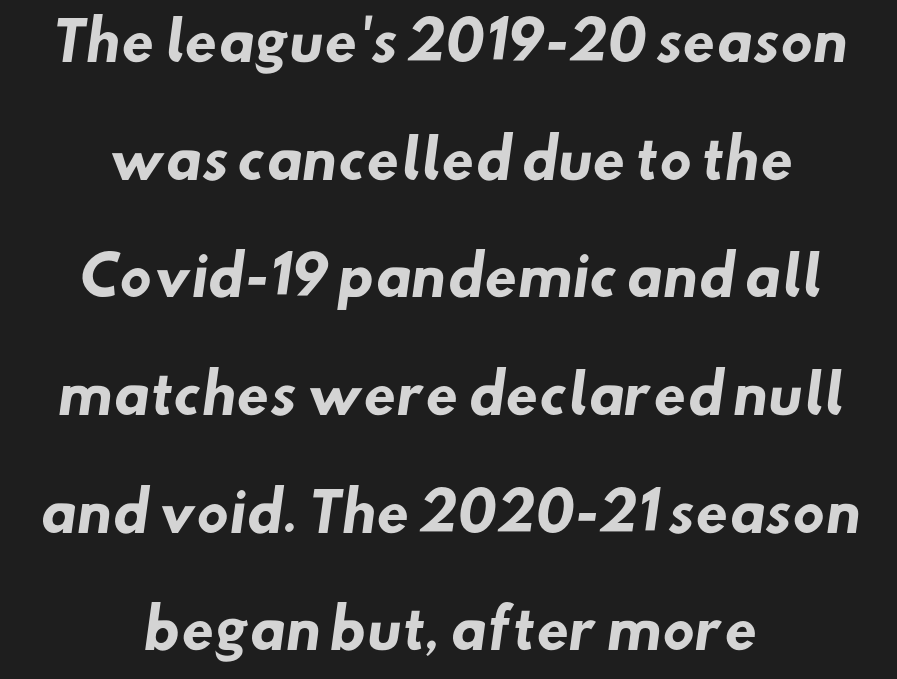
{"serif": "no", "bold": "yes", "weight": "heavy", "width": "normal", "stroke_contrast": "low", "x_height": "small", "monospaced": "no", "underline": "no", "align": "center", "line_spacing": "loose", "line_spacing_ratio": 2.22, "letter_spacing": "normal", "letter_spacing_em": 0.0, "glyph_px": 53}
